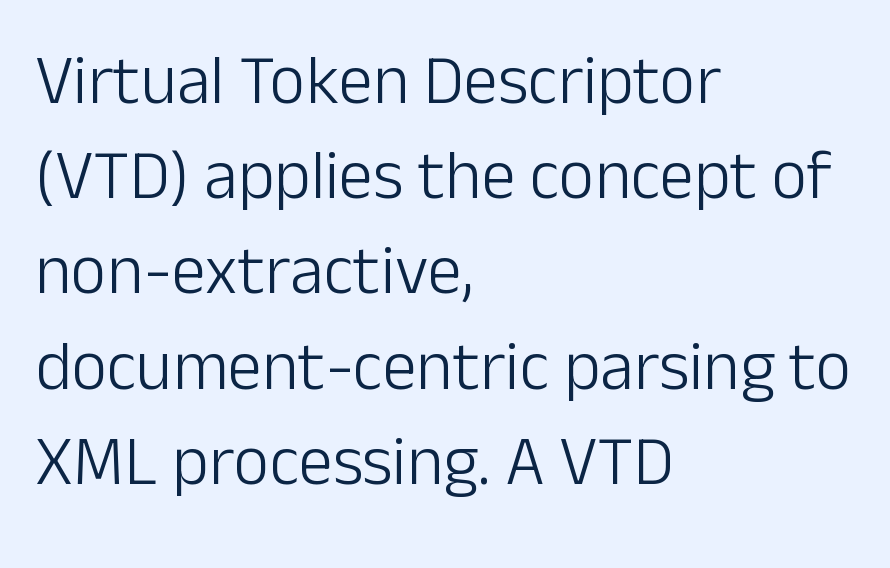
{"serif": "no", "italic": "no", "bold": "no", "weight": "light", "width": "normal", "stroke_contrast": "low", "x_height": "medium", "monospaced": "no", "underline": "no", "align": "left", "line_spacing": "normal", "line_spacing_ratio": 1.38, "letter_spacing": "normal", "letter_spacing_em": 0.0, "glyph_px": 69}
